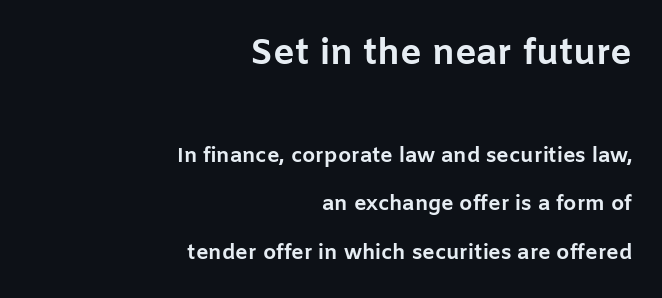
Any mark beneath the type? The region is blank. Teacher's note: observe the even right margin — that is flush-right alignment. If you measured baseline to baseline, you'd find a long distance. In this sample the first text group is rendered at the bigger scale.
